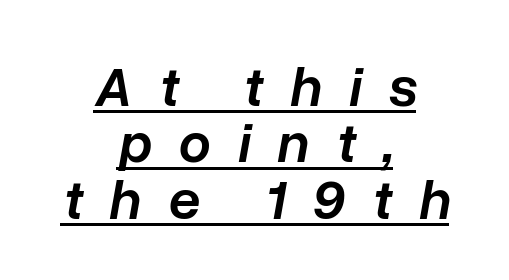
The image shows 57 px semibold type, italic (leaning right); set centered, tight line spacing (0.99x), unusually wide letter spacing (+0.47 em), underlined; low stroke contrast and a medium x-height.
